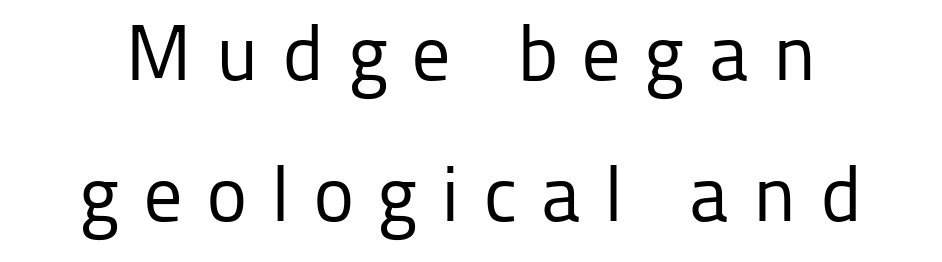
{"serif": "no", "italic": "no", "bold": "no", "weight": "regular", "width": "normal", "stroke_contrast": "low", "x_height": "medium", "monospaced": "no", "underline": "no", "line_spacing_ratio": 1.79, "letter_spacing": "wide", "letter_spacing_em": 0.29, "glyph_px": 79}
